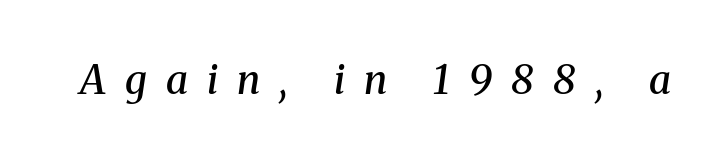
{"serif": "yes", "italic": "yes", "lean": "right", "slant_degrees": 8, "bold": "semi", "weight": "semibold", "width": "normal", "stroke_contrast": "medium", "x_height": "medium", "monospaced": "no", "underline": "no", "letter_spacing": "wide", "letter_spacing_em": 0.48, "glyph_px": 40}
